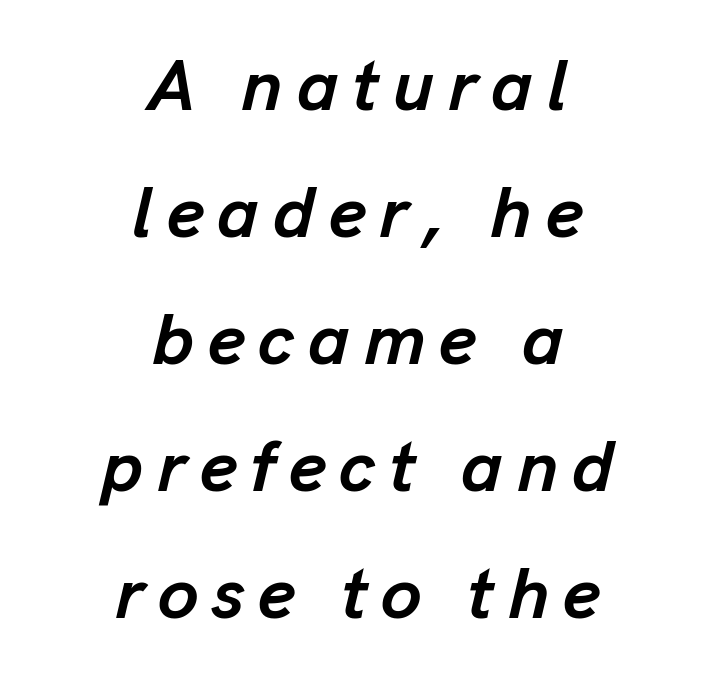
The image shows 73 px semibold type, italic (leaning right); set centered, line spacing 1.74x, not underlined; low stroke contrast and a medium x-height.
